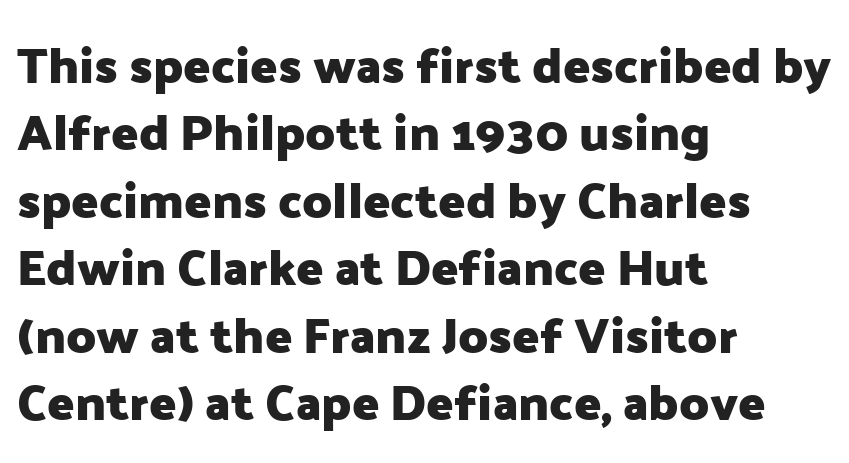
{"serif": "no", "italic": "no", "bold": "yes", "weight": "heavy", "width": "normal", "stroke_contrast": "low", "x_height": "medium", "monospaced": "no", "underline": "no", "align": "left", "line_spacing": "normal", "line_spacing_ratio": 1.35, "letter_spacing": "normal", "letter_spacing_em": 0.0, "glyph_px": 50}
